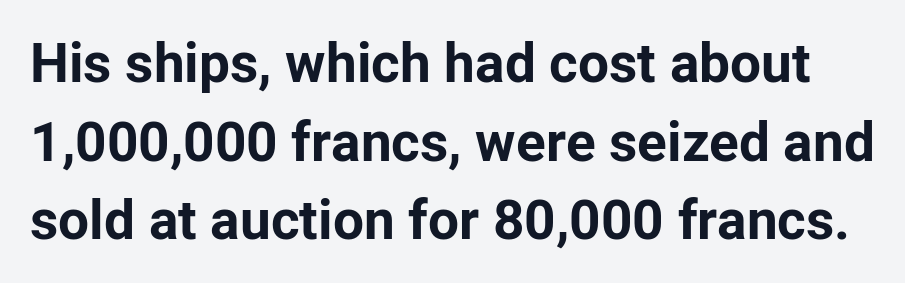
{"serif": "no", "italic": "no", "bold": "yes", "weight": "bold", "width": "normal", "stroke_contrast": "low", "x_height": "medium", "monospaced": "no", "underline": "no", "line_spacing": "normal", "line_spacing_ratio": 1.43, "letter_spacing": "normal", "letter_spacing_em": 0.0, "glyph_px": 55}
